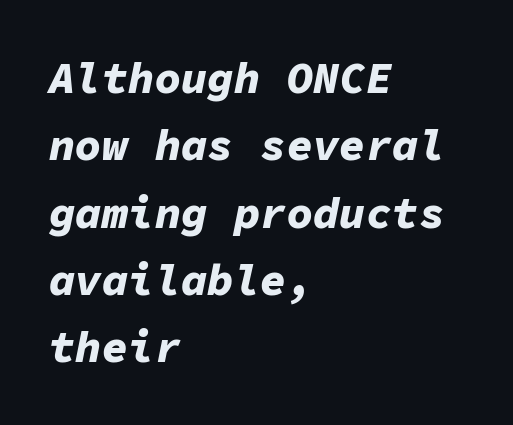
{"italic": "yes", "lean": "right", "slant_degrees": 11, "bold": "yes", "weight": "bold", "width": "normal", "stroke_contrast": "low", "x_height": "medium", "monospaced": "yes", "underline": "no", "align": "left", "line_spacing": "normal", "line_spacing_ratio": 1.53, "letter_spacing": "normal", "letter_spacing_em": 0.0, "glyph_px": 44}
